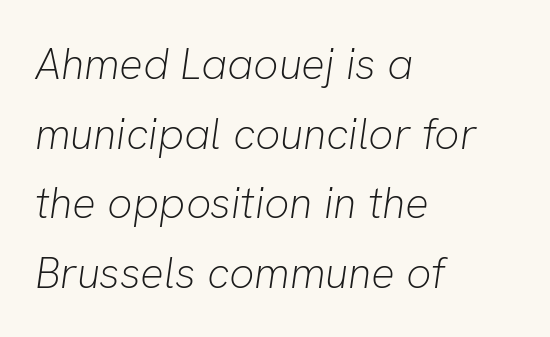
The image shows 44 px light type, italic (leaning right); set left-aligned, normal line spacing (1.58x), normal letter spacing, not underlined; low stroke contrast and a medium x-height.
